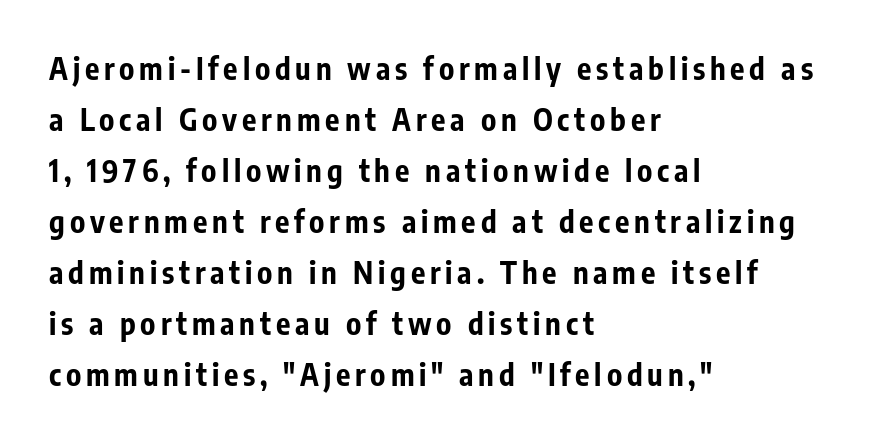
Q: Is the text bold? A: Yes.
Q: Is the text italic (slanted)? A: No, it is upright.
Q: Is the typeface a serif or a sans-serif typeface? A: Sans-serif.
Q: Is the text underlined? A: No.
Q: How is the paragraph aligned? A: Left-aligned.
Q: Is the spacing between lines tight, normal or loose? A: Normal.
Q: Width (condensed, normal, or wide)? A: Condensed.
Q: Stroke contrast? A: Low.
Q: x-height? A: Medium.
Q: Monospaced? A: No.
